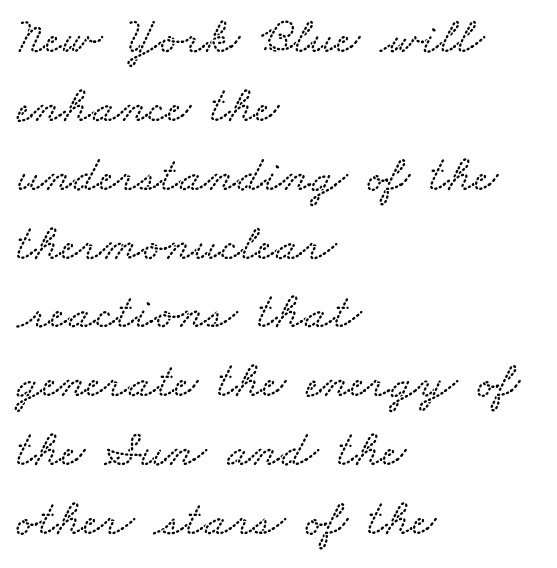
No word sits above an underline. The lines in this sample share a left origin and differ only in where they stop. Note the varied advance widths — an 'i' is clearly narrower than an 'm'. This block has exactly the height ordinary leading produces. The gaps between neighbouring characters are ordinary and unremarkable.
